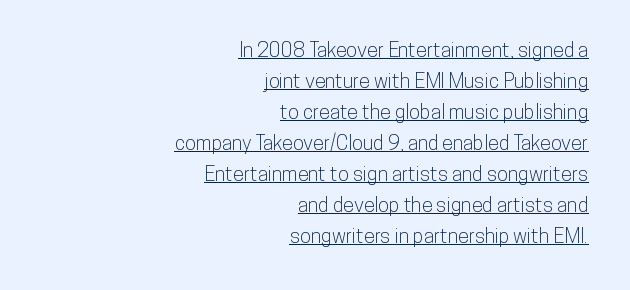
{"italic": "no", "underline": "yes", "align": "right", "line_spacing": "normal", "line_spacing_ratio": 1.55, "letter_spacing": "normal", "letter_spacing_em": 0.0, "glyph_px": 20}
